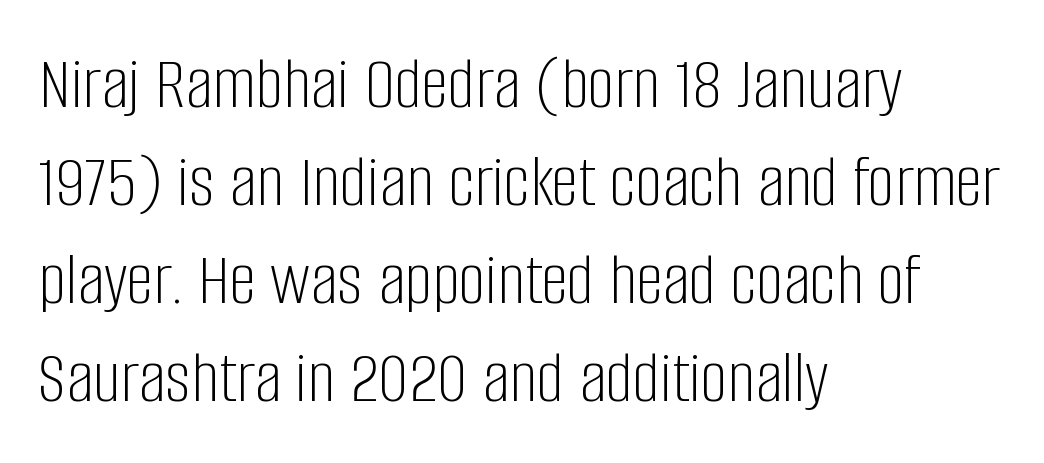
Q: Is the text bold? A: No.
Q: Is the text italic (slanted)? A: No, it is upright.
Q: Is the typeface a serif or a sans-serif typeface? A: Sans-serif.
Q: Is the text underlined? A: No.
Q: How is the paragraph aligned? A: Left-aligned.
Q: Is the spacing between letters normal or unusually wide? A: Normal.
Q: Is the spacing between lines tight, normal or loose? A: Normal.
Q: Width (condensed, normal, or wide)? A: Condensed.
Q: Stroke contrast? A: Low.
Q: x-height? A: Large.
Q: Monospaced? A: No.
